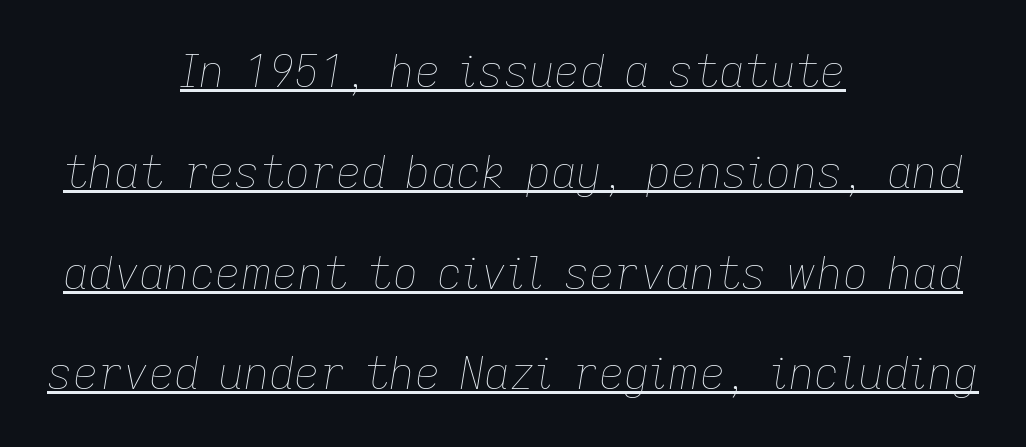
The image shows 44 px thin type, italic (leaning right); set centered, loose line spacing (2.29x), normal letter spacing, underlined; low stroke contrast and a medium x-height.
